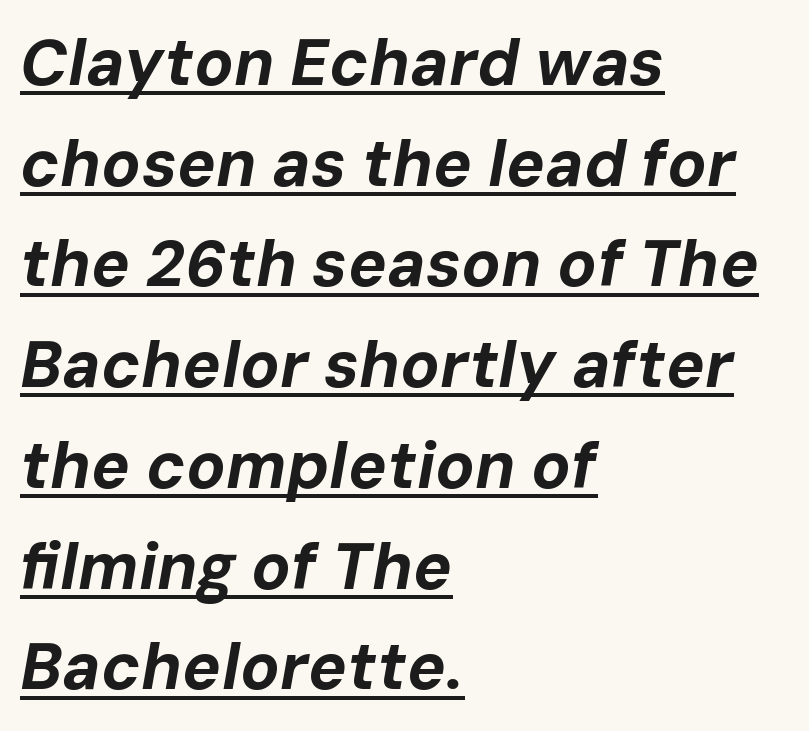
A typesetter would call this proportional, since set widths differ per character. Italic? Definitely — the glyphs are oblique. Caption: multi-line text, flush left, ragged right. Every word sits above its own underline. Strong, thick strokes mark this as bold type.
